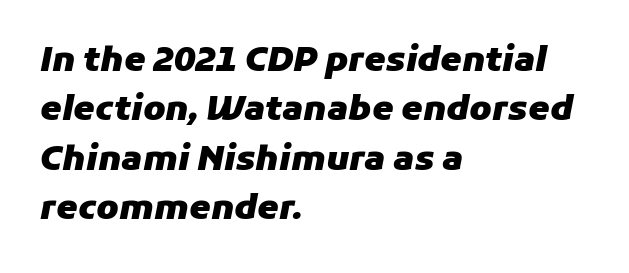
Q: Is the text bold? A: Yes.
Q: Is the text italic (slanted)? A: Yes, it leans right by about 11 degrees.
Q: Is the text underlined? A: No.
Q: How is the paragraph aligned? A: Left-aligned.
Q: Is the spacing between letters normal or unusually wide? A: Normal.
Q: Is the spacing between lines tight, normal or loose? A: Normal.
Q: Width (condensed, normal, or wide)? A: Normal.
Q: Stroke contrast? A: Low.
Q: x-height? A: Medium.
Q: Monospaced? A: No.
